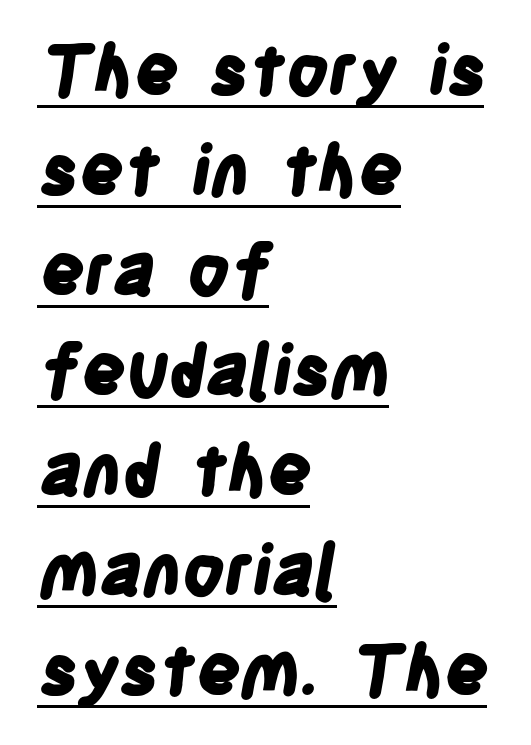
{"serif": "no", "bold": "yes", "weight": "bold", "width": "condensed", "stroke_contrast": "low", "x_height": "large", "monospaced": "no", "underline": "yes", "align": "left", "line_spacing": "normal", "line_spacing_ratio": 1.45, "letter_spacing": "normal", "letter_spacing_em": 0.0, "glyph_px": 69}
